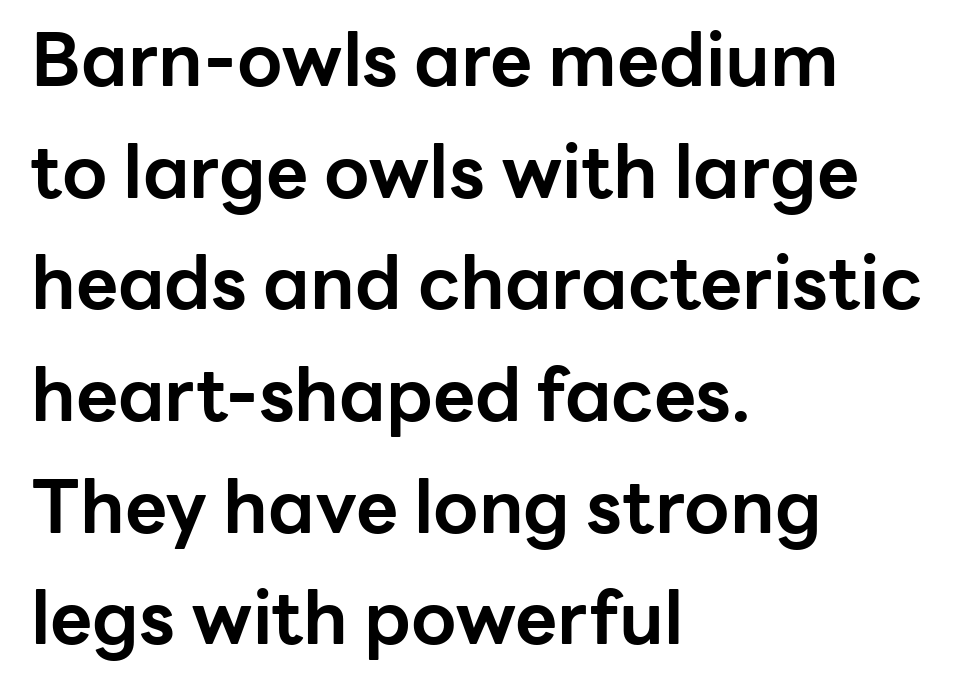
The image shows 73 px bold sans-serif type, upright; set left-aligned, normal line spacing (1.53x), normal letter spacing, not underlined; low stroke contrast and a medium x-height.
